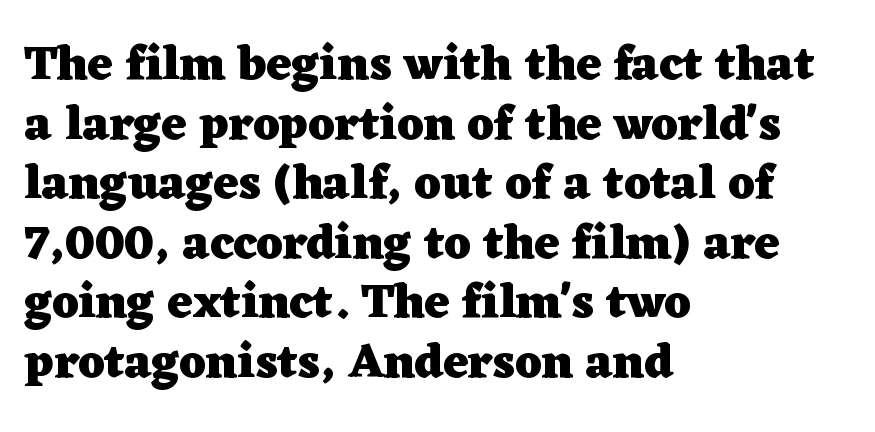
Is this a fixed-width face? No — the glyphs have proportional, varying widths. These lines are composed in type with serifs. Observe the ordinary spacing: letters are neighbours, not strangers. Leftover space on each line is placed entirely after the last word.
